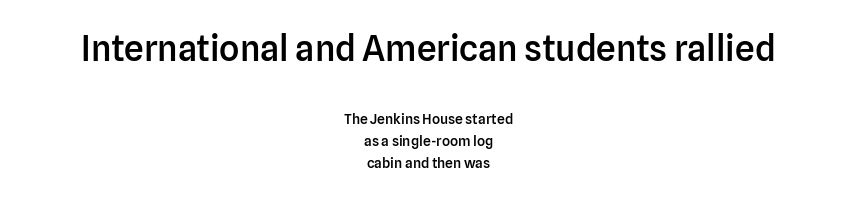
{"serif": "no", "italic": "no", "bold": "semi", "weight": "semibold", "width": "normal", "stroke_contrast": "low", "x_height": "medium", "monospaced": "no", "underline": "no", "align": "center", "line_spacing": "normal", "line_spacing_ratio": 1.57, "letter_spacing": "normal", "letter_spacing_em": 0.0, "larger_block": "first", "size_ratio": 2.5, "glyph_px": 35}
